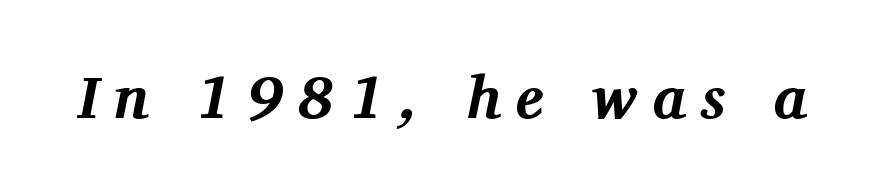
Looks like regular typesetting: each glyph gets only the width it needs. The tracking jumps out immediately: characters are airy and widely separated. Typographic density is high because the face is bold. No word sits above an underline. The face used here is seriffed, in the tradition of book romans. Style check: oblique.
